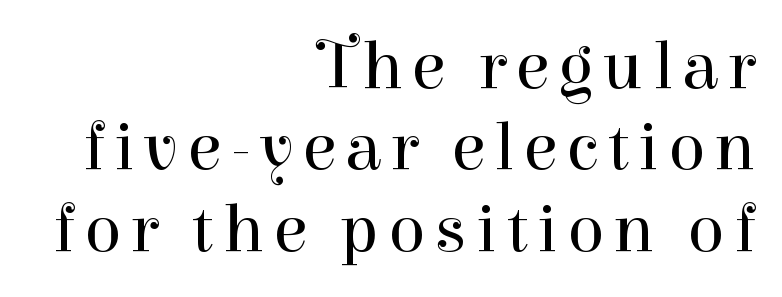
The paragraph shown leans on its right margin. Posture: vertical. To sum up the face: it has serifs. The font is comparable to plain body text, perhaps lighter. Bare-footed words on every line.
